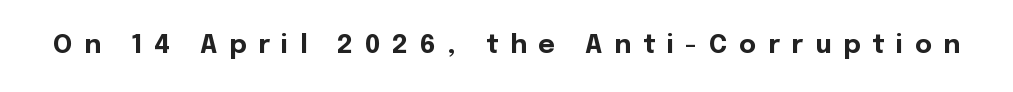
{"italic": "no", "bold": "yes", "underline": "no", "letter_spacing": "wide", "letter_spacing_em": 0.45, "glyph_px": 26}
